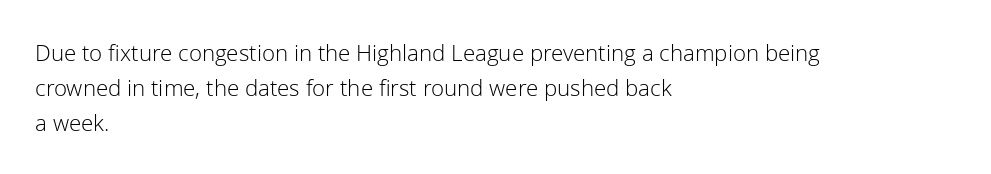
{"italic": "no", "bold": "no", "underline": "no", "align": "left", "line_spacing": "normal", "line_spacing_ratio": 1.45, "letter_spacing": "normal", "letter_spacing_em": 0.0, "glyph_px": 24}
